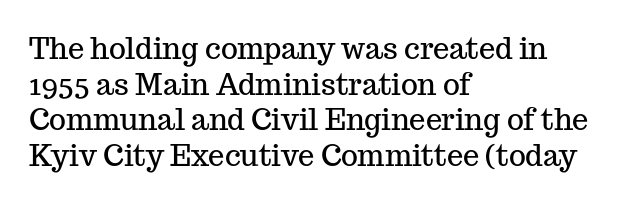
The image shows 29 px serif type, upright; set left-aligned, line spacing 1.23x, normal letter spacing, not underlined; medium stroke contrast and a medium x-height.
